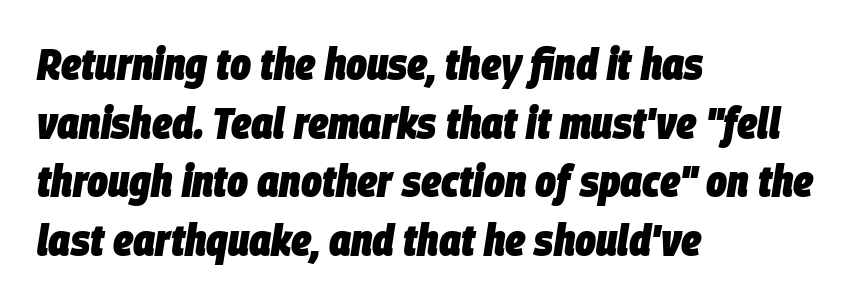
Spacing between characters is what you'd get straight out of the box. Bare-footed words on every line. Typographic density is high because the face is bold. Line beginnings align vertically; line endings do not. Does the lettering tilt? It does — this is italic.
